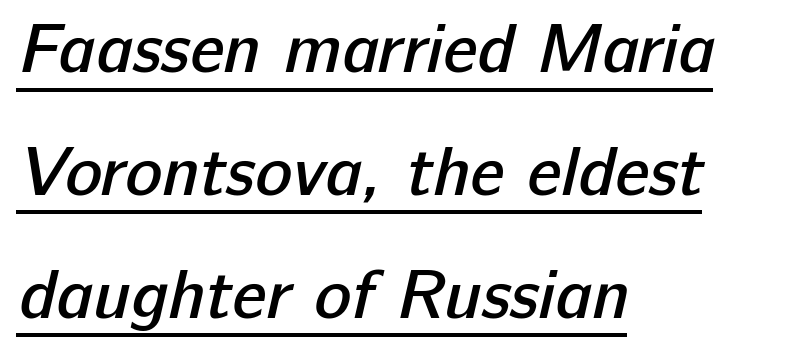
Q: Is the text bold? A: Semi-bold.
Q: Is the typeface a serif or a sans-serif typeface? A: Sans-serif.
Q: Is the text underlined? A: Yes.
Q: How is the paragraph aligned? A: Left-aligned.
Q: Is the spacing between letters normal or unusually wide? A: Normal.
Q: Width (condensed, normal, or wide)? A: Normal.
Q: Stroke contrast? A: Low.
Q: x-height? A: Medium.
Q: Monospaced? A: No.
